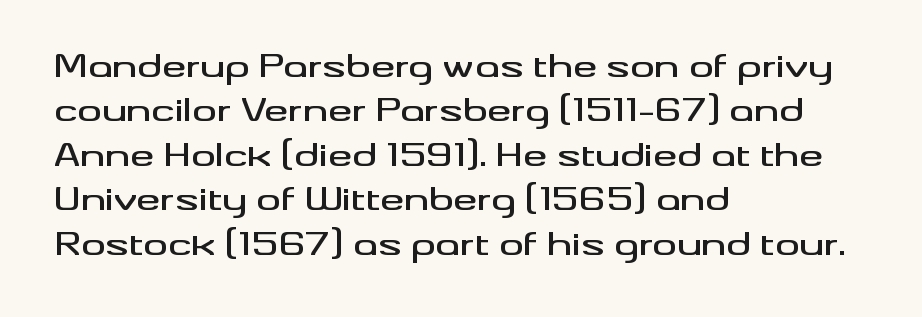
Q: Is the text italic (slanted)? A: No, it is upright.
Q: Is the typeface a serif or a sans-serif typeface? A: Sans-serif.
Q: Is the text underlined? A: No.
Q: How is the paragraph aligned? A: Left-aligned.
Q: Is the spacing between letters normal or unusually wide? A: Normal.
Q: Is the spacing between lines tight, normal or loose? A: Normal.
Q: Width (condensed, normal, or wide)? A: Wide.
Q: Stroke contrast? A: Medium.
Q: x-height? A: Small.
Q: Monospaced? A: No.
